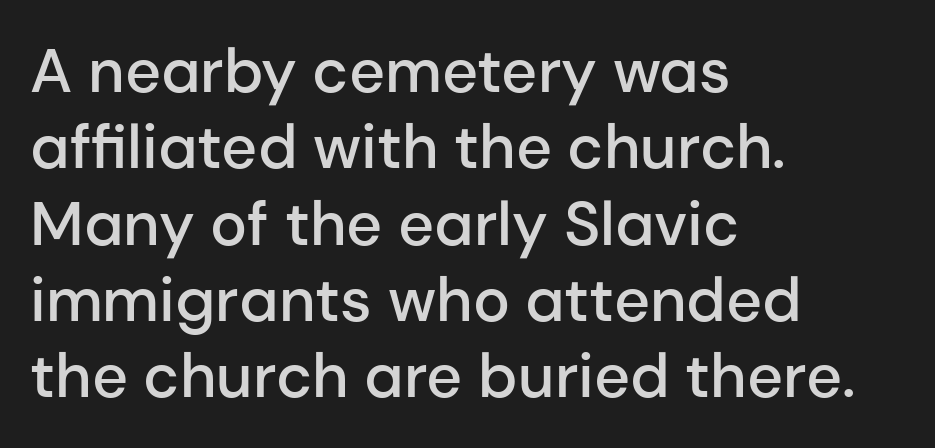
{"serif": "no", "italic": "no", "bold": "semi", "weight": "semibold", "width": "normal", "stroke_contrast": "low", "x_height": "medium", "monospaced": "no", "underline": "no", "align": "left", "line_spacing_ratio": 1.23, "letter_spacing": "normal", "letter_spacing_em": 0.0, "glyph_px": 62}
